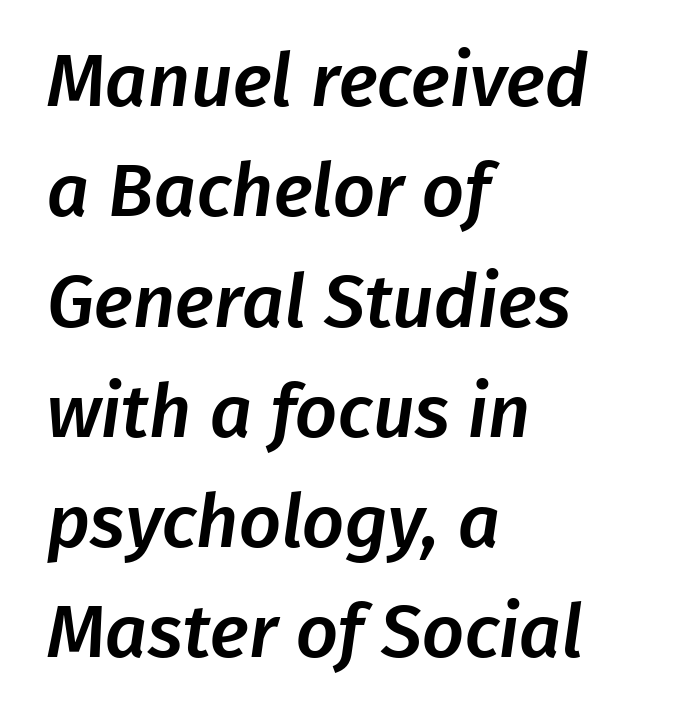
Q: Is the typeface a serif or a sans-serif typeface? A: Sans-serif.
Q: Is the text underlined? A: No.
Q: How is the paragraph aligned? A: Left-aligned.
Q: Is the spacing between letters normal or unusually wide? A: Normal.
Q: Is the spacing between lines tight, normal or loose? A: Normal.
Q: Width (condensed, normal, or wide)? A: Normal.
Q: Stroke contrast? A: Low.
Q: x-height? A: Medium.
Q: Monospaced? A: No.
